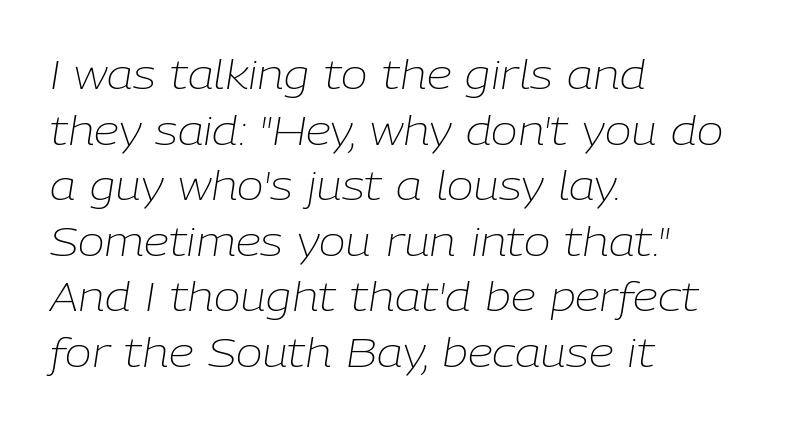
{"italic": "yes", "lean": "right", "slant_degrees": 9, "bold": "no", "weight": "light", "width": "normal", "stroke_contrast": "low", "x_height": "medium", "monospaced": "no", "underline": "no", "align": "left", "line_spacing": "normal", "line_spacing_ratio": 1.39, "letter_spacing": "normal", "letter_spacing_em": 0.0, "glyph_px": 40}
